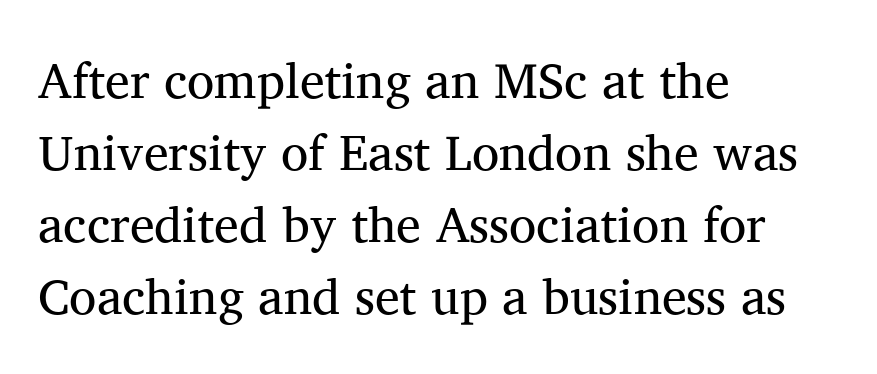
The image shows 50 px regular-weight serif type, upright; set left-aligned, normal line spacing (1.44x), normal letter spacing, not underlined; medium stroke contrast and a medium x-height.
